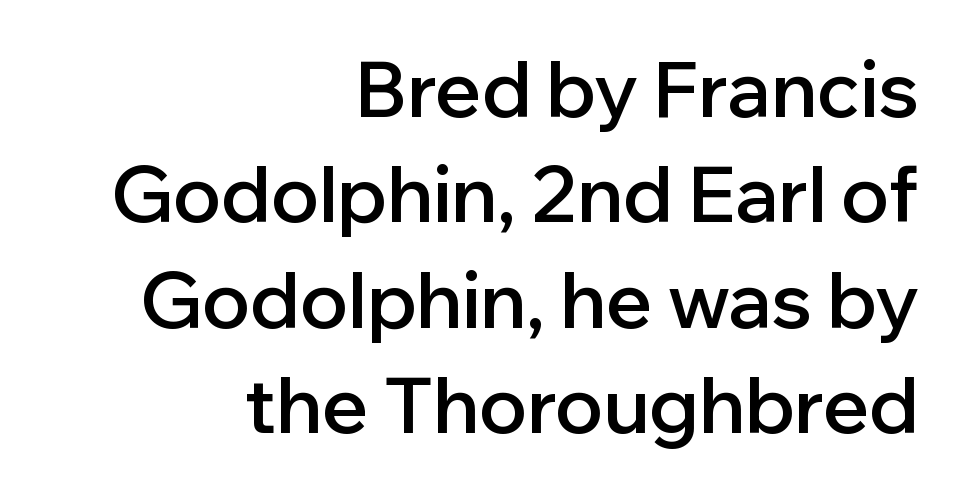
Q: Is the text bold? A: Semi-bold.
Q: Is the text italic (slanted)? A: No, it is upright.
Q: Is the typeface a serif or a sans-serif typeface? A: Sans-serif.
Q: Is the text underlined? A: No.
Q: How is the paragraph aligned? A: Right-aligned.
Q: Is the spacing between letters normal or unusually wide? A: Normal.
Q: Is the spacing between lines tight, normal or loose? A: Normal.
Q: Width (condensed, normal, or wide)? A: Normal.
Q: Stroke contrast? A: Low.
Q: x-height? A: Medium.
Q: Monospaced? A: No.
